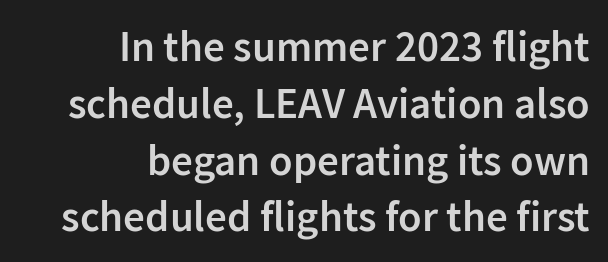
Q: Is the text bold? A: Semi-bold.
Q: Is the text italic (slanted)? A: No, it is upright.
Q: Is the typeface a serif or a sans-serif typeface? A: Sans-serif.
Q: Is the text underlined? A: No.
Q: How is the paragraph aligned? A: Right-aligned.
Q: Is the spacing between letters normal or unusually wide? A: Normal.
Q: Is the spacing between lines tight, normal or loose? A: Normal.
Q: Width (condensed, normal, or wide)? A: Normal.
Q: Stroke contrast? A: Low.
Q: x-height? A: Medium.
Q: Monospaced? A: No.
